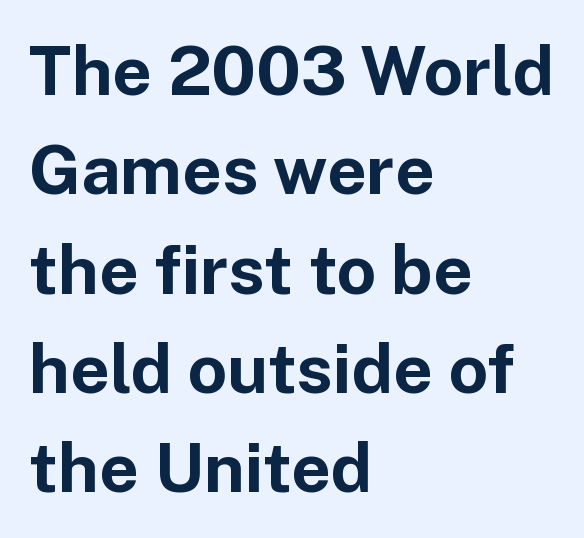
The image shows 69 px bold sans-serif type, upright; set left-aligned, normal line spacing (1.44x), normal letter spacing, not underlined; low stroke contrast and a medium x-height.
